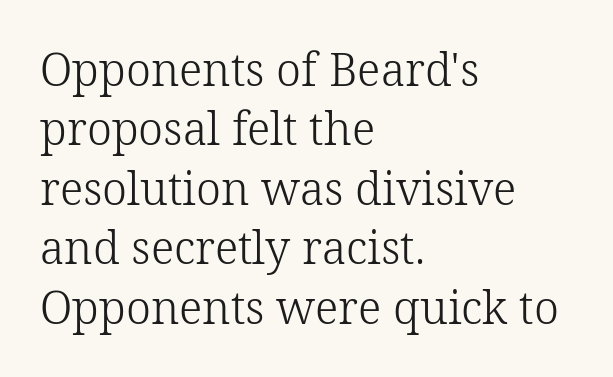
The passage shown is typed in a proportional face where columns would drift. Posture: upright roman. Weight: in the light-to-regular range. The foot of each line stays bare and open.
